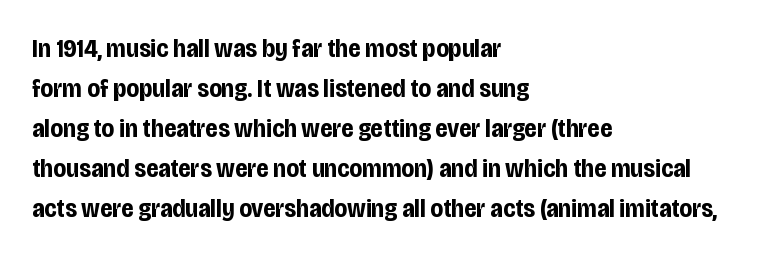
Q: Is the text bold? A: Yes.
Q: Is the text italic (slanted)? A: No, it is upright.
Q: Is the text underlined? A: No.
Q: How is the paragraph aligned? A: Left-aligned.
Q: Is the spacing between letters normal or unusually wide? A: Normal.
Q: Is the spacing between lines tight, normal or loose? A: Normal.
